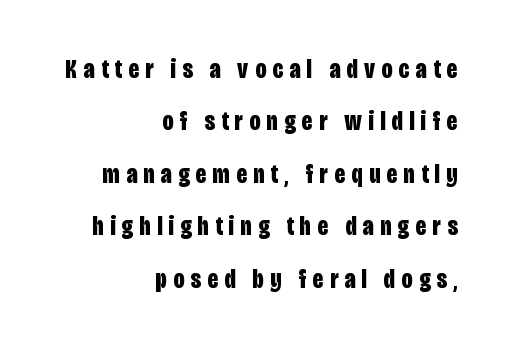
The image shows 27 px bold type, upright; set right-aligned, loose line spacing (1.94x), unusually wide letter spacing (+0.24 em), not underlined.
